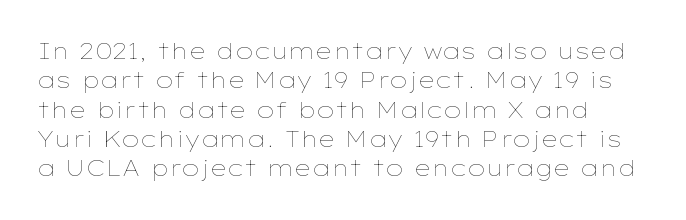
Descenders are the only things crossing below the line. The cut favours lightness, reaching ordinary text weight at its darkest. Observe the ordinary spacing: letters are neighbours, not strangers. Style check: upright. Quick note: interline space is typical.
